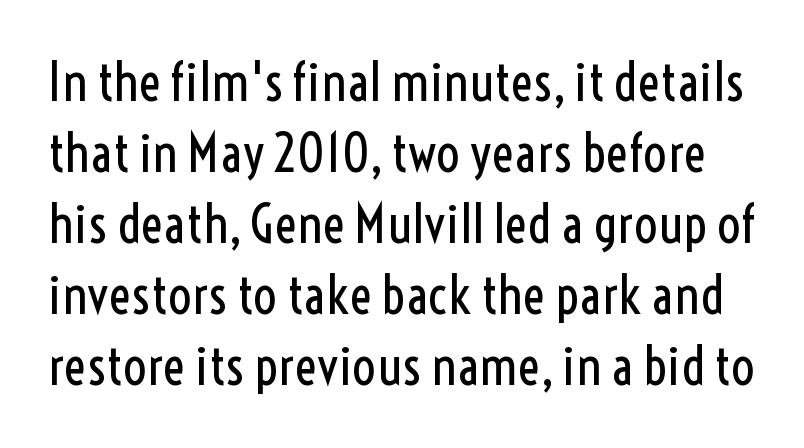
{"serif": "no", "italic": "no", "bold": "no", "weight": "regular", "width": "condensed", "x_height": "medium", "monospaced": "no", "underline": "no", "line_spacing": "normal", "line_spacing_ratio": 1.34, "letter_spacing": "normal", "letter_spacing_em": 0.0, "glyph_px": 53}
